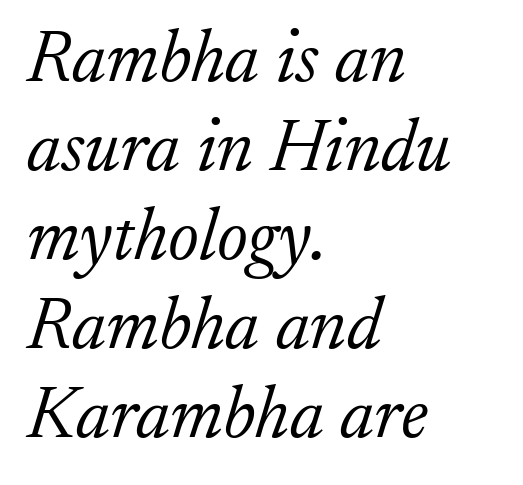
{"serif": "yes", "italic": "yes", "lean": "right", "slant_degrees": 17, "bold": "no", "weight": "light", "width": "normal", "stroke_contrast": "low", "x_height": "small", "monospaced": "no", "underline": "no", "align": "left", "line_spacing_ratio": 1.22, "letter_spacing": "normal", "letter_spacing_em": 0.0, "glyph_px": 73}
